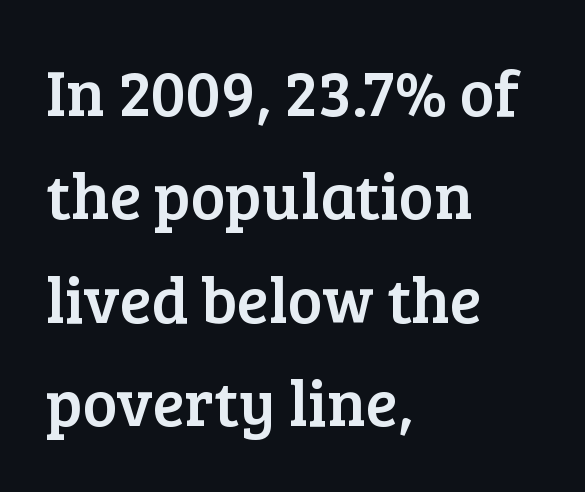
Q: Is the text italic (slanted)? A: No, it is upright.
Q: Is the typeface a serif or a sans-serif typeface? A: Serif.
Q: Is the text underlined? A: No.
Q: How is the paragraph aligned? A: Left-aligned.
Q: Is the spacing between letters normal or unusually wide? A: Normal.
Q: Is the spacing between lines tight, normal or loose? A: Normal.
Q: Width (condensed, normal, or wide)? A: Normal.
Q: Stroke contrast? A: Low.
Q: x-height? A: Medium.
Q: Monospaced? A: No.
